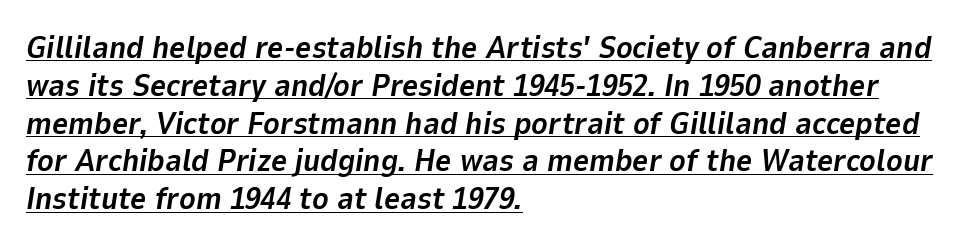
{"italic": "yes", "lean": "right", "slant_degrees": 9, "bold": "yes", "weight": "bold", "width": "normal", "stroke_contrast": "low", "x_height": "medium", "monospaced": "no", "underline": "yes", "align": "left", "line_spacing_ratio": 1.22, "letter_spacing": "normal", "letter_spacing_em": 0.0, "glyph_px": 31}
